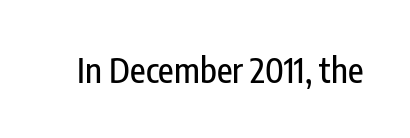
Q: Is the text italic (slanted)? A: No, it is upright.
Q: Is the typeface a serif or a sans-serif typeface? A: Sans-serif.
Q: Is the text underlined? A: No.
Q: Is the spacing between letters normal or unusually wide? A: Normal.
Q: Width (condensed, normal, or wide)? A: Condensed.
Q: Stroke contrast? A: Low.
Q: x-height? A: Medium.
Q: Monospaced? A: No.
